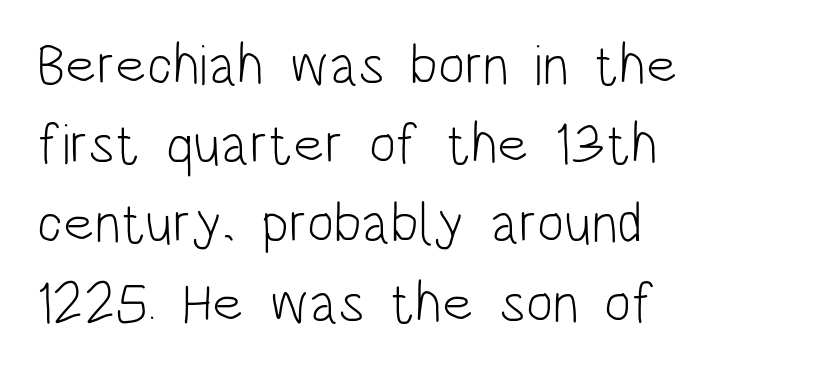
In terms of posture, this sample is upright. Are there feet on the stems? There aren't — it's a sans. The words here are not underlined. Whoever set this chose a conventional vertical rhythm. Weight class: somewhere from thin through regular.
